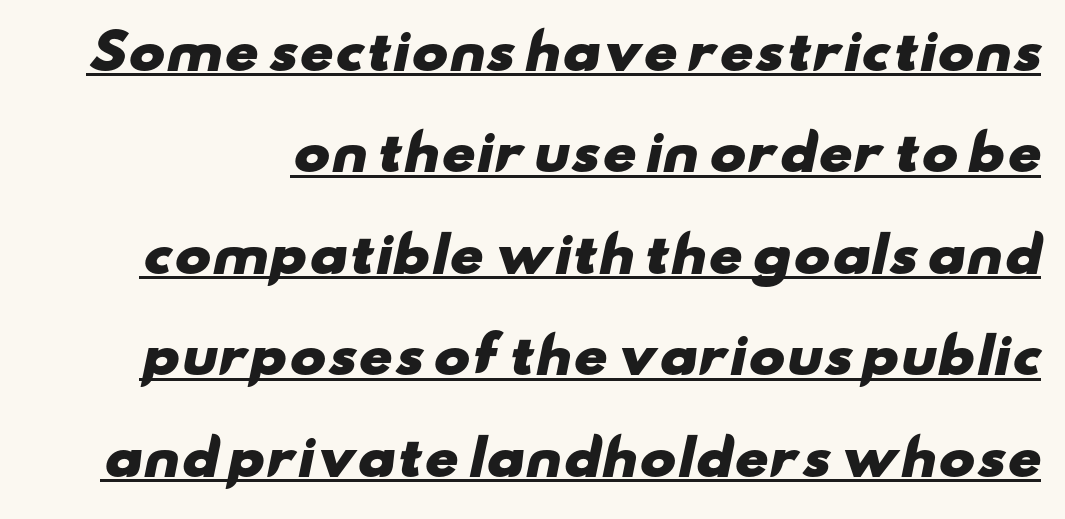
This is sans-serif lettering, the kind often seen on screens and signage. The horizontal fit of the characters is conventional and even. Vertically, the passage feels expansive, rows floating well apart. Students, this is bold: see how much ink each stroke carries. Descenders here cross a horizontal rule under the line. Here the designer chose a conventional face with non-uniform glyph widths.
